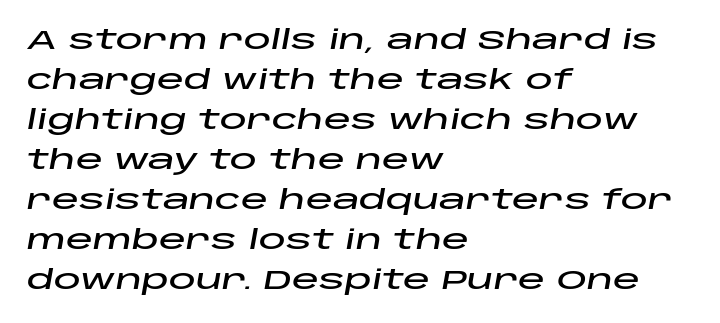
{"italic": "yes", "lean": "right", "slant_degrees": 10, "underline": "no", "align": "left", "line_spacing": "normal", "line_spacing_ratio": 1.48, "letter_spacing": "normal", "letter_spacing_em": 0.0, "glyph_px": 27}
